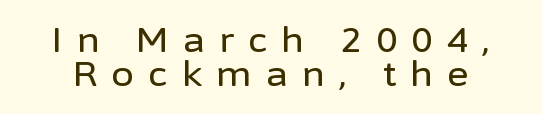
{"serif": "no", "italic": "no", "width": "normal", "stroke_contrast": "low", "x_height": "medium", "monospaced": "no", "underline": "no", "line_spacing": "tight", "line_spacing_ratio": 1.02, "letter_spacing": "wide", "letter_spacing_em": 0.43, "glyph_px": 33}
